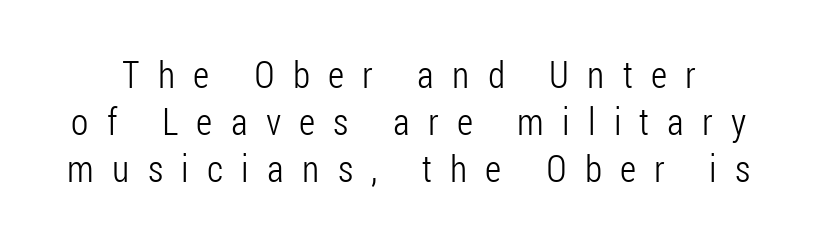
The image shows 38 px light, condensed sans-serif type, upright; set line spacing 1.24x, unusually wide letter spacing (+0.48 em), not underlined; low stroke contrast and a medium x-height.
